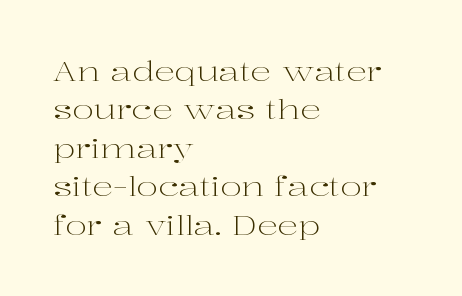
The image shows 26 px text type, upright; set left-aligned, normal line spacing (1.48x), normal letter spacing, not underlined.
